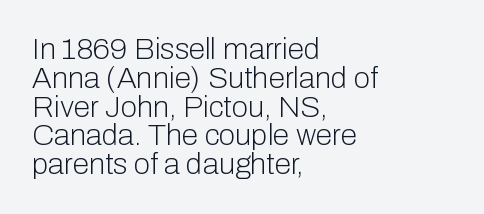
Q: Is the text bold? A: No.
Q: Is the text italic (slanted)? A: No, it is upright.
Q: Is the typeface a serif or a sans-serif typeface? A: Sans-serif.
Q: Is the text underlined? A: No.
Q: How is the paragraph aligned? A: Left-aligned.
Q: Is the spacing between letters normal or unusually wide? A: Normal.
Q: Is the spacing between lines tight, normal or loose? A: Tight.
Q: Width (condensed, normal, or wide)? A: Normal.
Q: Stroke contrast? A: Low.
Q: x-height? A: Medium.
Q: Monospaced? A: No.
